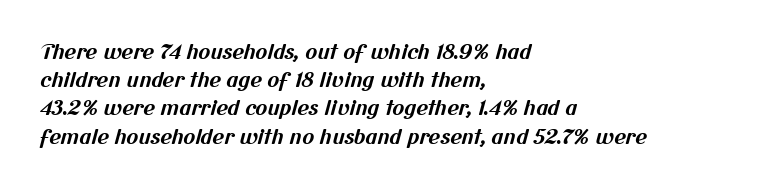
{"bold": "yes", "underline": "no", "align": "left", "line_spacing": "normal", "line_spacing_ratio": 1.41, "letter_spacing": "normal", "letter_spacing_em": 0.0, "glyph_px": 20}
